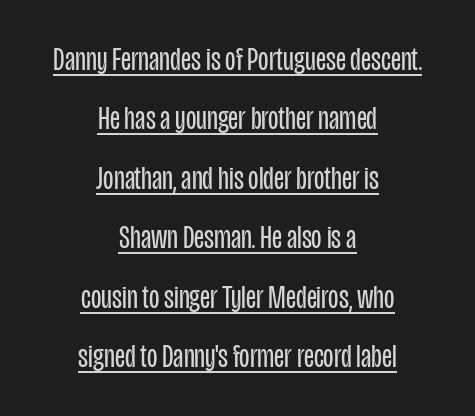
Layout note: lines centered. Decoration check: the copy is underlined. Posture: upright roman. Spacing between characters is what you'd get straight out of the box.
